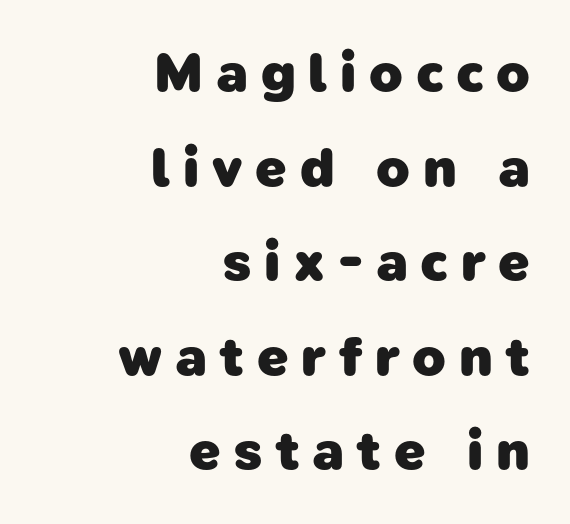
Q: Is the text bold? A: Yes.
Q: Is the typeface a serif or a sans-serif typeface? A: Sans-serif.
Q: Is the text underlined? A: No.
Q: How is the paragraph aligned? A: Right-aligned.
Q: Is the spacing between letters normal or unusually wide? A: Unusually wide.
Q: Width (condensed, normal, or wide)? A: Normal.
Q: Stroke contrast? A: Low.
Q: x-height? A: Medium.
Q: Monospaced? A: No.
